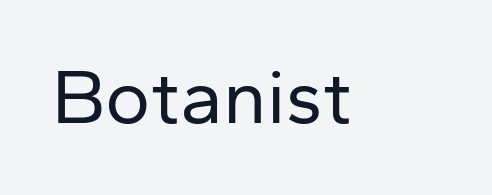
Q: Is the text bold? A: No.
Q: Is the text italic (slanted)? A: No, it is upright.
Q: Is the typeface a serif or a sans-serif typeface? A: Sans-serif.
Q: Is the text underlined? A: No.
Q: Is the spacing between letters normal or unusually wide? A: Normal.
Q: Width (condensed, normal, or wide)? A: Normal.
Q: Stroke contrast? A: Low.
Q: x-height? A: Medium.
Q: Monospaced? A: No.
